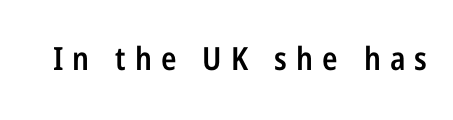
The image shows 32 px semibold, condensed sans-serif type, upright; set unusually wide letter spacing (+0.28 em), not underlined; low stroke contrast and a medium x-height.
